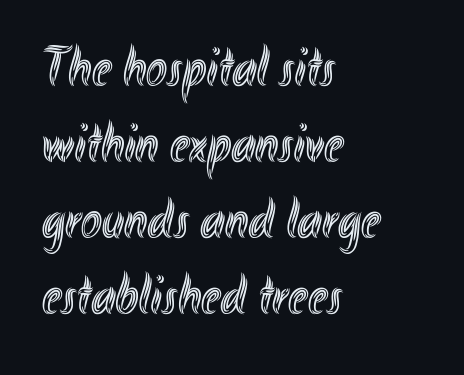
Q: Is the text italic (slanted)? A: Yes.
Q: Is the text underlined? A: No.
Q: How is the paragraph aligned? A: Left-aligned.
Q: Is the spacing between letters normal or unusually wide? A: Normal.
Q: Is the spacing between lines tight, normal or loose? A: Normal.
Q: Width (condensed, normal, or wide)? A: Condensed.
Q: x-height? A: Small.
Q: Monospaced? A: No.
